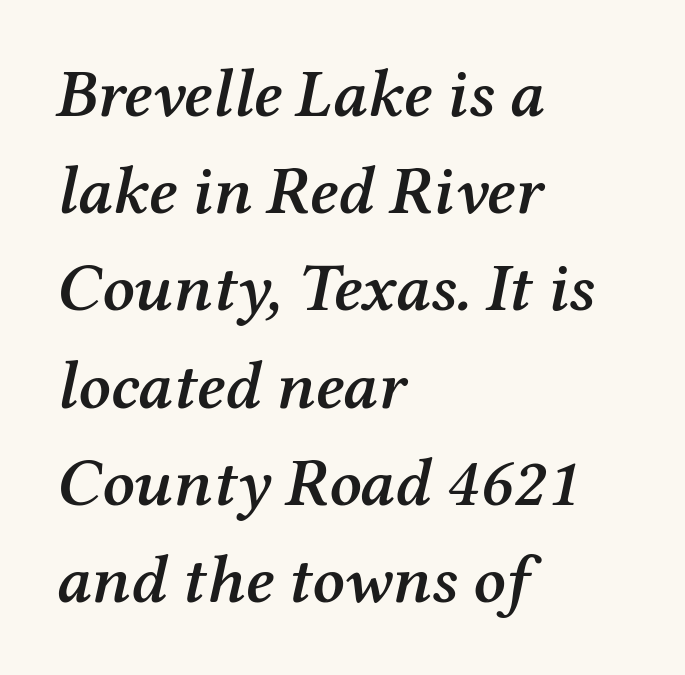
The image shows 68 px semibold serif type, italic (leaning right); set left-aligned, normal line spacing (1.43x), normal letter spacing, not underlined; medium stroke contrast and a medium x-height.
